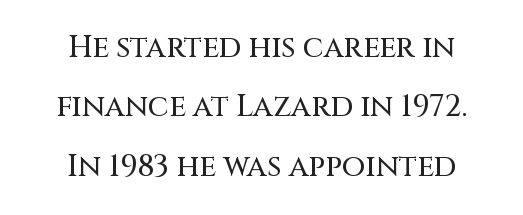
The image shows 30 px sans-serif type, upright; set centered, loose line spacing (1.98x), normal letter spacing, not underlined; medium stroke contrast and a large x-height.
